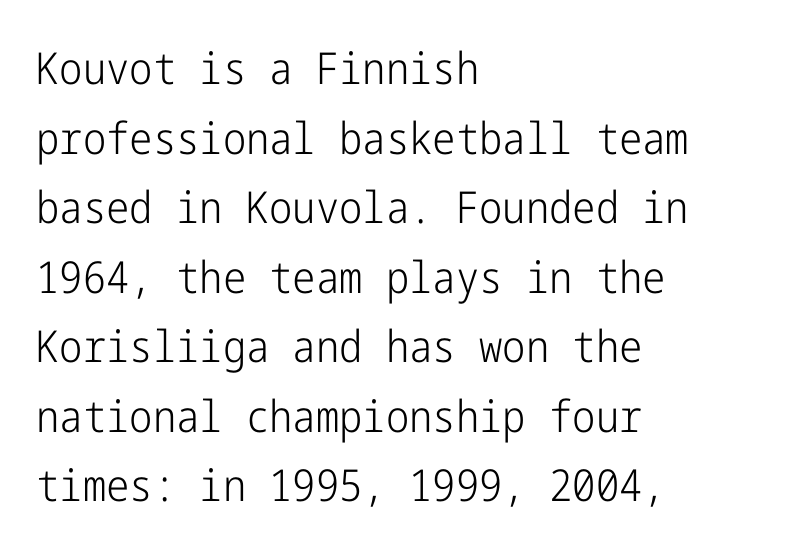
Q: Is the text bold? A: No.
Q: Is the text italic (slanted)? A: No, it is upright.
Q: Is the typeface a serif or a sans-serif typeface? A: Sans-serif.
Q: Is the text underlined? A: No.
Q: How is the paragraph aligned? A: Left-aligned.
Q: Is the spacing between letters normal or unusually wide? A: Normal.
Q: Is the spacing between lines tight, normal or loose? A: Normal.
Q: Width (condensed, normal, or wide)? A: Condensed.
Q: Stroke contrast? A: Low.
Q: x-height? A: Medium.
